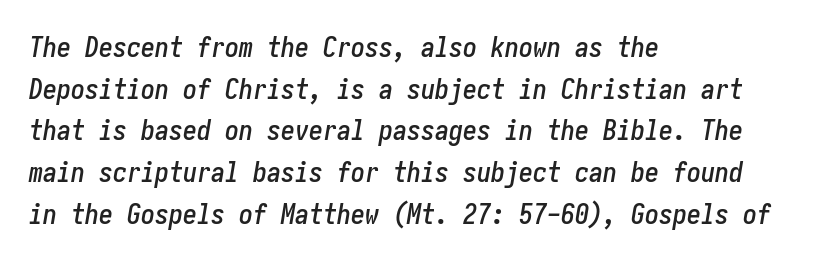
All the whitespace from short lines collects on the right. Normally led — the rows are evenly, conventionally spaced. Caption: standard tracking, unaltered. The strip under each line holds only bare page.
